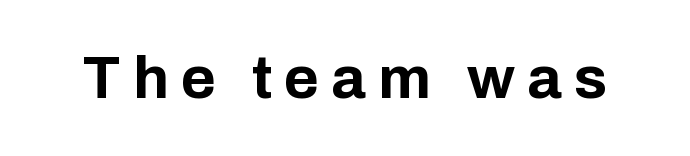
Q: Is the text bold? A: Yes.
Q: Is the text italic (slanted)? A: No, it is upright.
Q: Is the typeface a serif or a sans-serif typeface? A: Sans-serif.
Q: Is the text underlined? A: No.
Q: Is the spacing between letters normal or unusually wide? A: Unusually wide.
Q: Width (condensed, normal, or wide)? A: Normal.
Q: Stroke contrast? A: Low.
Q: x-height? A: Medium.
Q: Monospaced? A: No.
